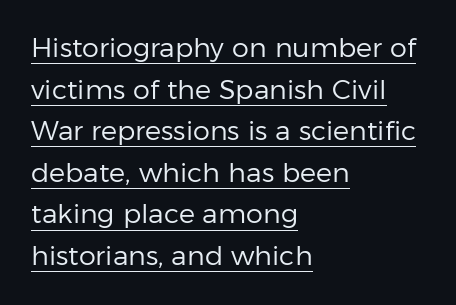
Q: Is the text bold? A: No.
Q: Is the text italic (slanted)? A: No, it is upright.
Q: Is the text underlined? A: Yes.
Q: How is the paragraph aligned? A: Left-aligned.
Q: Is the spacing between letters normal or unusually wide? A: Normal.
Q: Is the spacing between lines tight, normal or loose? A: Normal.
